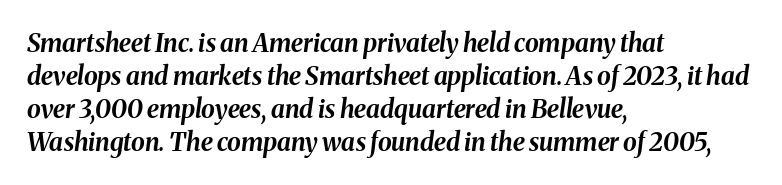
Q: Is the text bold? A: Yes.
Q: Is the text italic (slanted)? A: Yes, it leans right by about 8 degrees.
Q: Is the text underlined? A: No.
Q: How is the paragraph aligned? A: Left-aligned.
Q: Is the spacing between letters normal or unusually wide? A: Normal.
Q: Is the spacing between lines tight, normal or loose? A: Normal.
